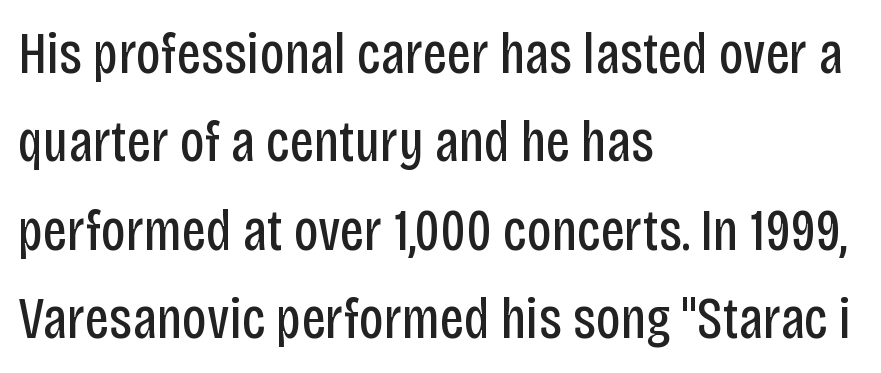
{"serif": "no", "italic": "no", "bold": "no", "weight": "regular", "width": "condensed", "stroke_contrast": "low", "x_height": "large", "monospaced": "no", "underline": "no", "align": "left", "line_spacing": "normal", "line_spacing_ratio": 1.5, "letter_spacing": "normal", "letter_spacing_em": 0.0, "glyph_px": 59}
